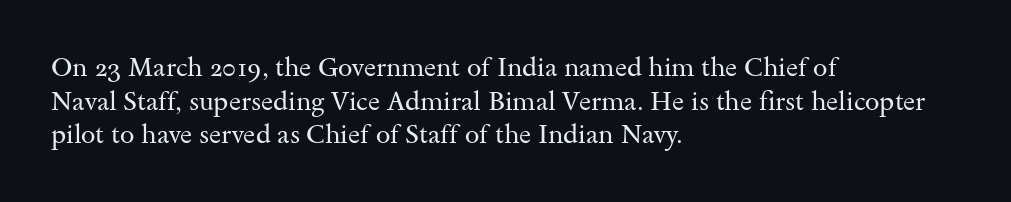
Interline gaps are of average width in this sample. In terms of posture, this sample is upright. Teacher's note: observe the even left margin — that is flush-left alignment. The cut favours lightness, reaching ordinary text weight at its darkest.
